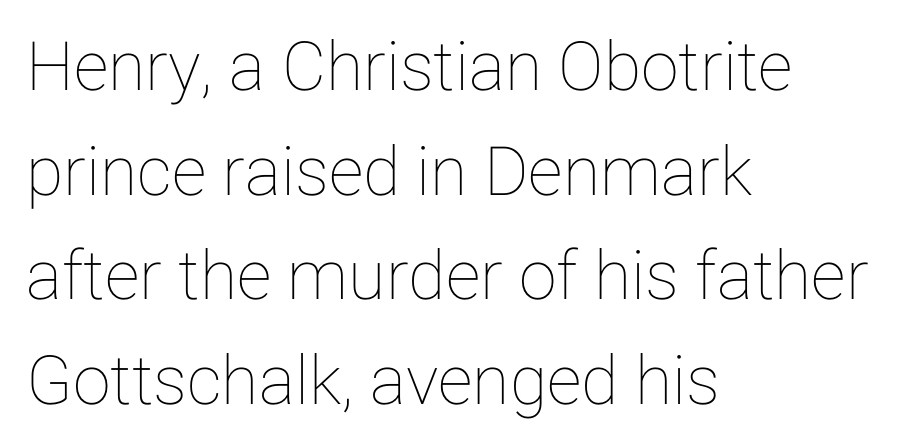
The image shows 68 px text type, upright; set left-aligned, normal line spacing (1.54x), normal letter spacing, not underlined; low stroke contrast and a medium x-height.
